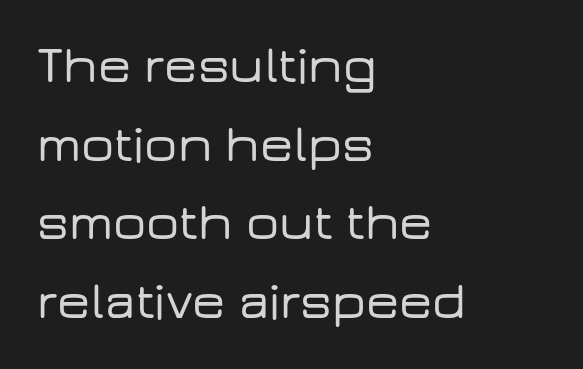
The image shows 52 px wide sans-serif type, upright; set left-aligned, normal line spacing (1.51x), normal letter spacing, not underlined; low stroke contrast and a medium x-height.
